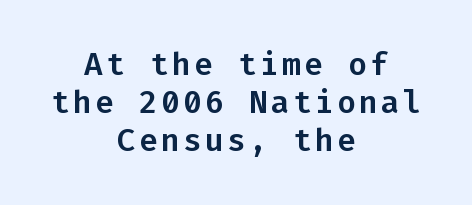
The strip under each line holds only bare page. This is roman type, the default non-slanted kind. Every character here occupies the same horizontal width, giving the sample a typewriter-like rhythm. Letterform terminals end flat and unadorned throughout the passage. Both edges are ragged and mirror each other, which tells us the setting is centered.
